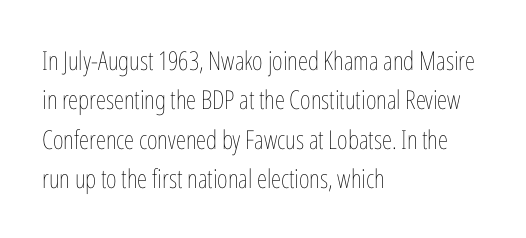
Q: Is the text bold? A: No.
Q: Is the text italic (slanted)? A: No, it is upright.
Q: Is the text underlined? A: No.
Q: How is the paragraph aligned? A: Left-aligned.
Q: Is the spacing between letters normal or unusually wide? A: Normal.
Q: Is the spacing between lines tight, normal or loose? A: Normal.
